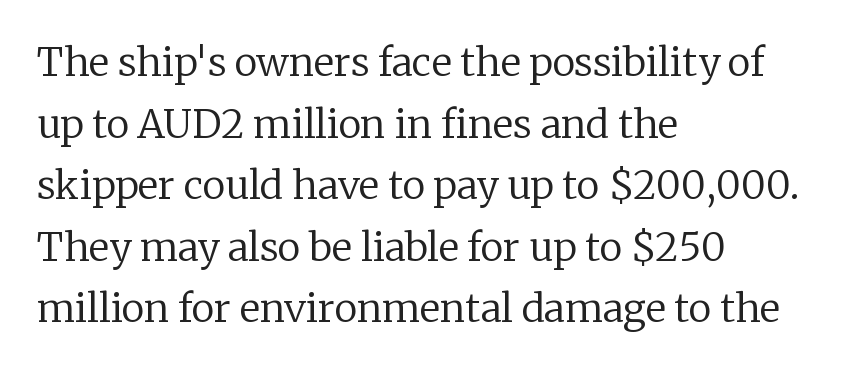
Q: Is the text bold? A: No.
Q: Is the text italic (slanted)? A: No, it is upright.
Q: Is the typeface a serif or a sans-serif typeface? A: Serif.
Q: Is the text underlined? A: No.
Q: How is the paragraph aligned? A: Left-aligned.
Q: Is the spacing between letters normal or unusually wide? A: Normal.
Q: Is the spacing between lines tight, normal or loose? A: Normal.
Q: Width (condensed, normal, or wide)? A: Normal.
Q: Stroke contrast? A: Low.
Q: x-height? A: Medium.
Q: Monospaced? A: No.
